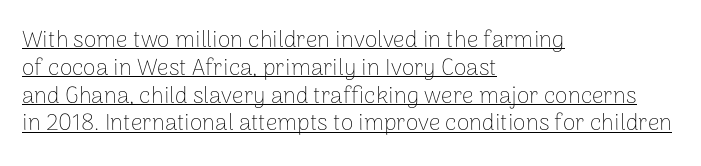
This sample uses an upright cut, with every glyph sitting square on the baseline. The type is set solid horizontally, with unmodified tracking. Nothing heavy about these letters — not bold at all. Like a heading marked for emphasis, these lines bear an underscore. One-word summary of the alignment: left.
